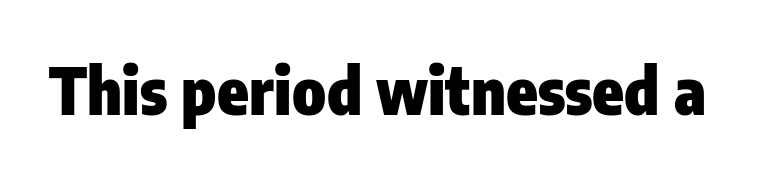
{"serif": "no", "italic": "no", "bold": "yes", "weight": "heavy", "width": "condensed", "stroke_contrast": "low", "x_height": "medium", "monospaced": "no", "underline": "no", "letter_spacing": "normal", "letter_spacing_em": 0.0, "glyph_px": 64}
